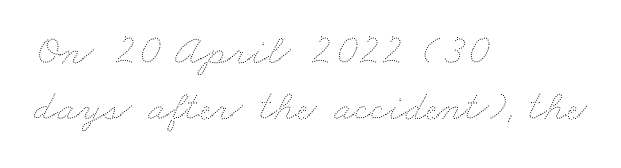
{"bold": "no", "weight": "thin", "width": "wide", "stroke_contrast": "medium", "x_height": "small", "monospaced": "no", "underline": "no", "align": "left", "line_spacing": "normal", "line_spacing_ratio": 1.3, "letter_spacing": "normal", "letter_spacing_em": 0.0, "glyph_px": 43}
